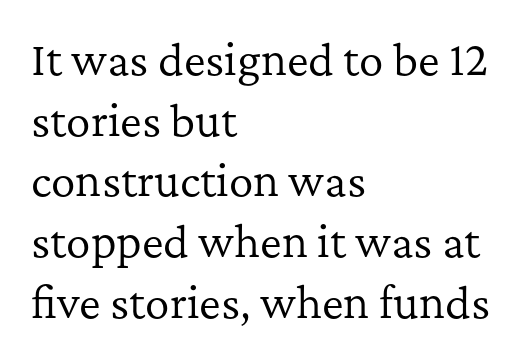
Q: Is the text bold? A: No.
Q: Is the text italic (slanted)? A: No, it is upright.
Q: Is the typeface a serif or a sans-serif typeface? A: Serif.
Q: Is the text underlined? A: No.
Q: How is the paragraph aligned? A: Left-aligned.
Q: Is the spacing between letters normal or unusually wide? A: Normal.
Q: Is the spacing between lines tight, normal or loose? A: Normal.
Q: Width (condensed, normal, or wide)? A: Normal.
Q: Stroke contrast? A: Low.
Q: x-height? A: Medium.
Q: Monospaced? A: No.
